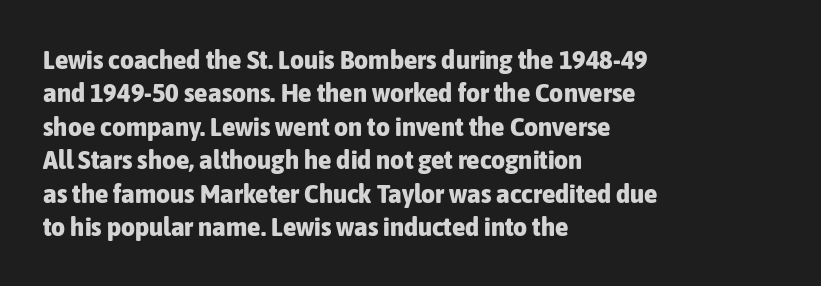
There is no visible air inserted between adjacent glyphs. Compared with a centered layout, this one pins lines to the left instead. The strokes are fattened all the way to bold. A typesetter would mark this as roman, not italic. The words here are not underlined.
